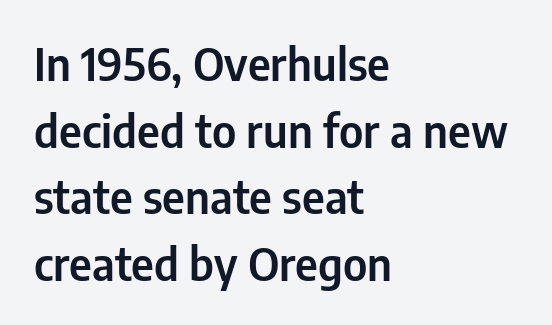
Q: Is the text italic (slanted)? A: No, it is upright.
Q: Is the typeface a serif or a sans-serif typeface? A: Sans-serif.
Q: Is the text underlined? A: No.
Q: How is the paragraph aligned? A: Left-aligned.
Q: Is the spacing between letters normal or unusually wide? A: Normal.
Q: Is the spacing between lines tight, normal or loose? A: Normal.
Q: Width (condensed, normal, or wide)? A: Condensed.
Q: Stroke contrast? A: Low.
Q: x-height? A: Medium.
Q: Monospaced? A: No.
